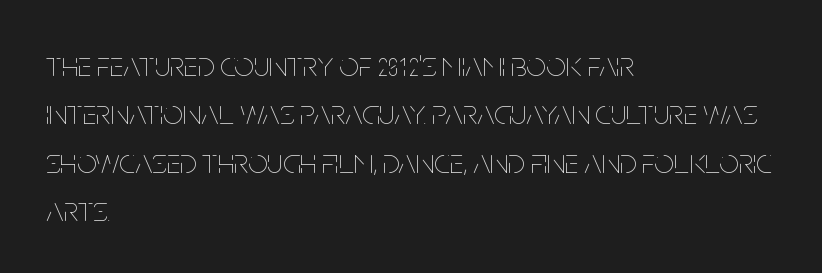
Q: Is the text bold? A: No.
Q: Is the text italic (slanted)? A: No, it is upright.
Q: Is the text underlined? A: No.
Q: How is the paragraph aligned? A: Left-aligned.
Q: Is the spacing between letters normal or unusually wide? A: Normal.
Q: Is the spacing between lines tight, normal or loose? A: Normal.
Q: Width (condensed, normal, or wide)? A: Condensed.
Q: Stroke contrast? A: Low.
Q: x-height? A: Large.
Q: Monospaced? A: No.
